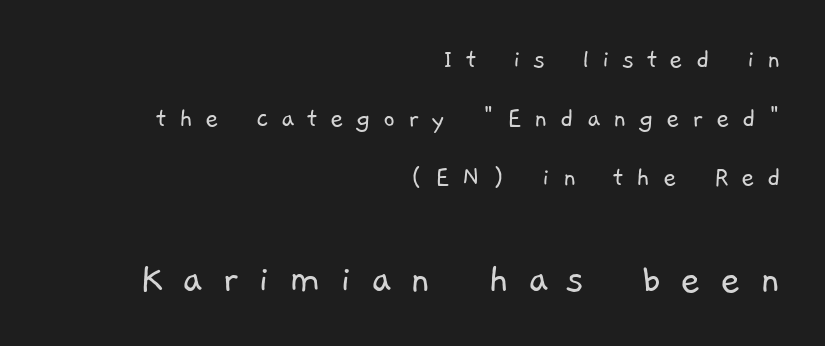
{"serif": "no", "bold": "no", "weight": "light", "width": "normal", "stroke_contrast": "low", "x_height": "medium", "monospaced": "no", "underline": "no", "align": "right", "line_spacing": "loose", "line_spacing_ratio": 2.04, "letter_spacing": "wide", "letter_spacing_em": 0.43, "larger_block": "second", "size_ratio": 1.52, "glyph_px": 44}
